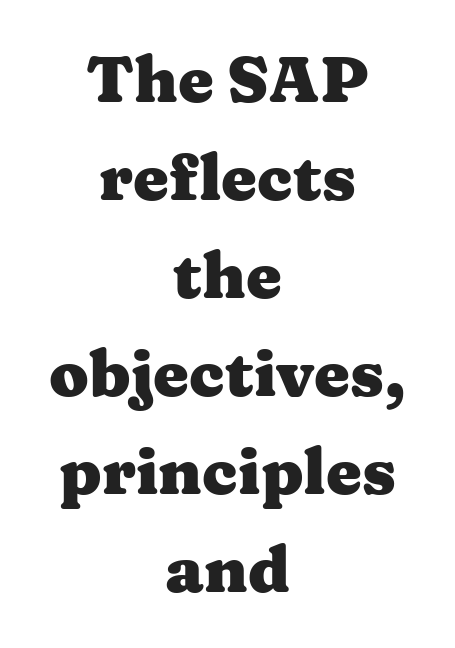
Q: Is the text bold? A: Yes.
Q: Is the text italic (slanted)? A: No, it is upright.
Q: Is the typeface a serif or a sans-serif typeface? A: Serif.
Q: Is the text underlined? A: No.
Q: How is the paragraph aligned? A: Centered.
Q: Is the spacing between letters normal or unusually wide? A: Normal.
Q: Is the spacing between lines tight, normal or loose? A: Normal.
Q: Width (condensed, normal, or wide)? A: Wide.
Q: Stroke contrast? A: Medium.
Q: x-height? A: Medium.
Q: Monospaced? A: No.
